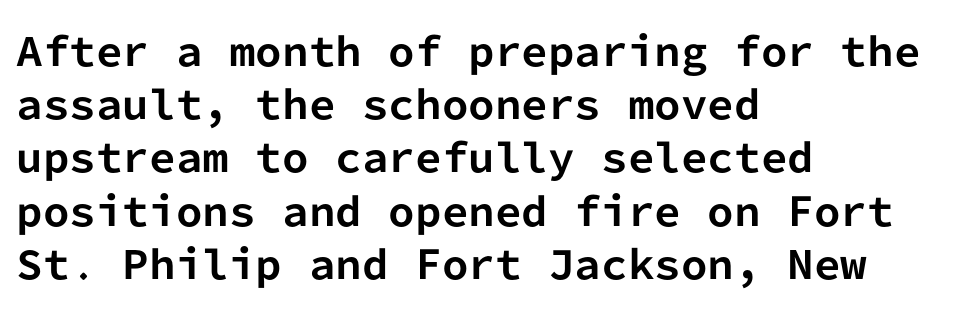
The image shows 38 px bold sans-serif type, upright, monospaced; set left-aligned, normal line spacing (1.4x), normal letter spacing, not underlined; low stroke contrast and a medium x-height.
